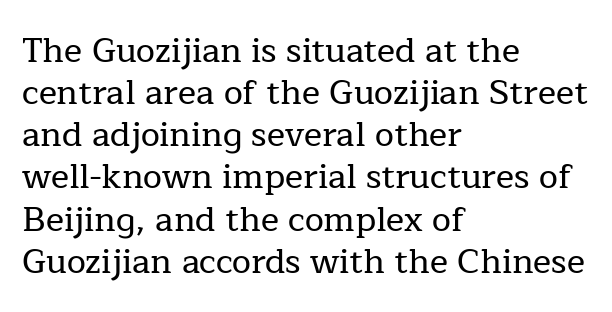
The image shows 34 px serif type, upright; set left-aligned, line spacing 1.24x, normal letter spacing, not underlined; low stroke contrast and a medium x-height.
